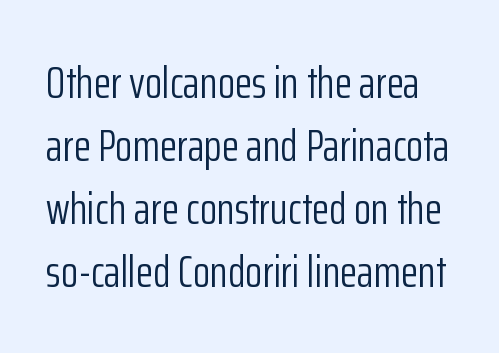
The image shows 45 px light, condensed sans-serif type, upright; set normal line spacing (1.4x), normal letter spacing, not underlined; low stroke contrast and a medium x-height.
